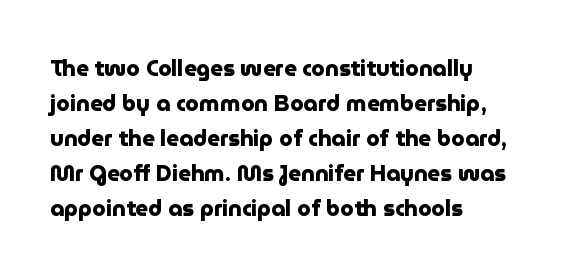
{"italic": "no", "bold": "yes", "underline": "no", "align": "left", "line_spacing": "normal", "line_spacing_ratio": 1.59, "letter_spacing": "normal", "letter_spacing_em": 0.0, "glyph_px": 22}
